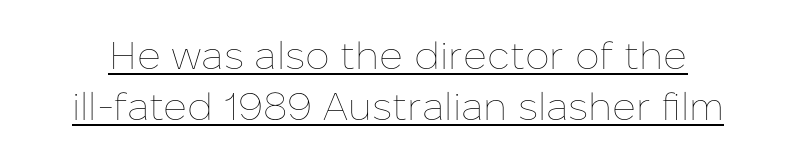
This sample carries an underscore along the baseline area. The line texture is even and compact thanks to regular tracking. Spacing verdict: proportional, widths tailored to each character. No heavy texture on the line: the type isn't bold.
